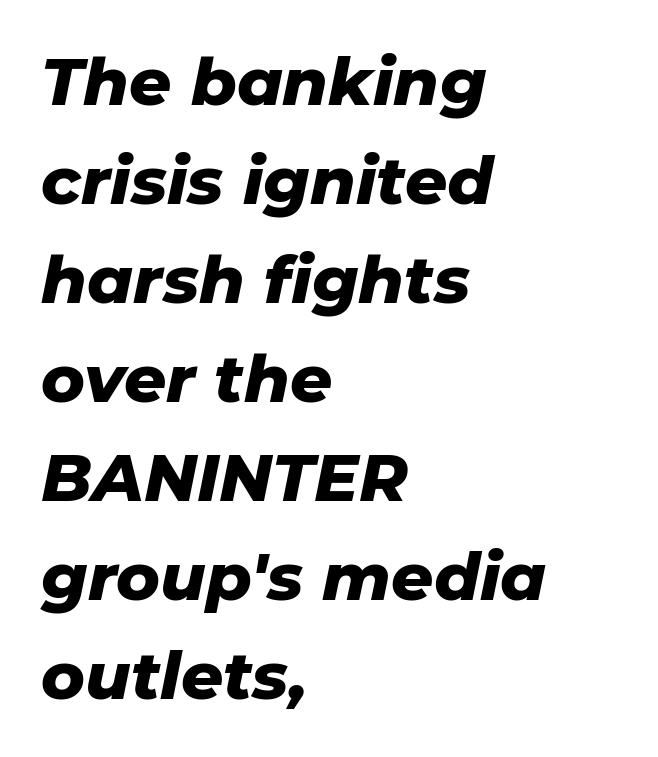
Looking at the ascenders, they clearly lean. The glyphs are unaccompanied by any horizontal stroke below them. Summary of weight: heavy, a full bold. You could not count columns in this text — the font is proportionally spaced. Inter-character spacing is left at the font's built-in metrics. The passage is arranged the way most books set body copy — flush left.
